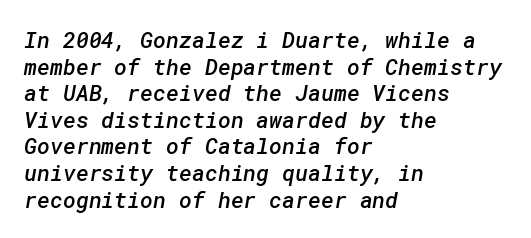
The face used here is a semibold: visibly heavier than regular, lighter than bold. Beneath every word, the page is bare. Between one letter and the next there's only the usual sliver of space. The setting favours the left margin, as ordinary paragraphs usually do.
